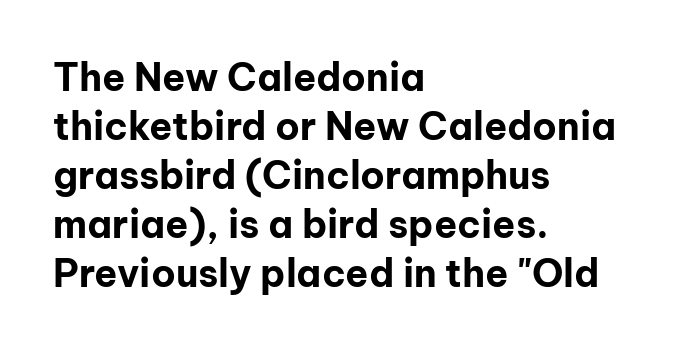
{"serif": "no", "italic": "no", "bold": "yes", "weight": "bold", "width": "normal", "stroke_contrast": "low", "x_height": "medium", "monospaced": "no", "underline": "no", "align": "left", "line_spacing": "normal", "line_spacing_ratio": 1.29, "letter_spacing": "normal", "letter_spacing_em": 0.0, "glyph_px": 38}
